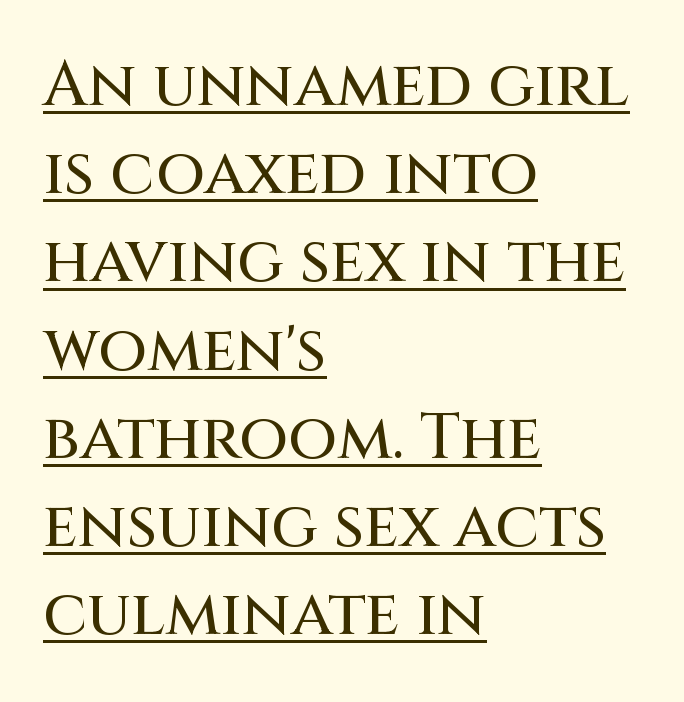
Q: Is the text italic (slanted)? A: No, it is upright.
Q: Is the typeface a serif or a sans-serif typeface? A: Sans-serif.
Q: Is the text underlined? A: Yes.
Q: How is the paragraph aligned? A: Left-aligned.
Q: Is the spacing between letters normal or unusually wide? A: Normal.
Q: Is the spacing between lines tight, normal or loose? A: Normal.
Q: Width (condensed, normal, or wide)? A: Normal.
Q: Stroke contrast? A: Medium.
Q: x-height? A: Large.
Q: Monospaced? A: No.
